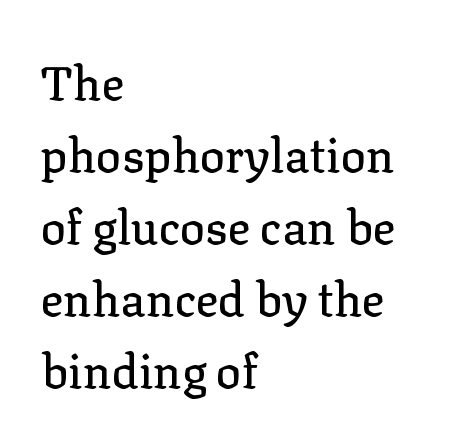
The image shows 47 px serif type, upright; set left-aligned, normal line spacing (1.53x), normal letter spacing, not underlined; low stroke contrast and a medium x-height.
